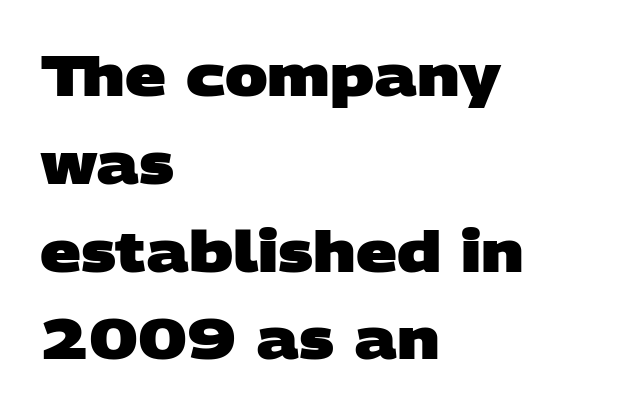
The rendering keeps characters at their native spacing. The passage is arranged the way most books set body copy — flush left. Does the weight exceed regular? Yes, all the way to bold. The lines sit at an ordinary, default distance from one another. This sample has the flowing, uneven cadence of proportional lettering.
